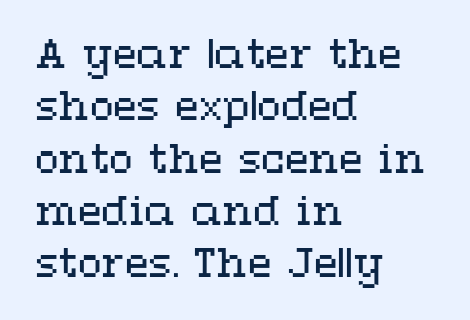
{"italic": "no", "bold": "no", "weight": "regular", "width": "wide", "stroke_contrast": "medium", "x_height": "medium", "monospaced": "no", "underline": "no", "align": "left", "line_spacing": "normal", "line_spacing_ratio": 1.34, "letter_spacing": "normal", "letter_spacing_em": 0.0, "glyph_px": 39}
